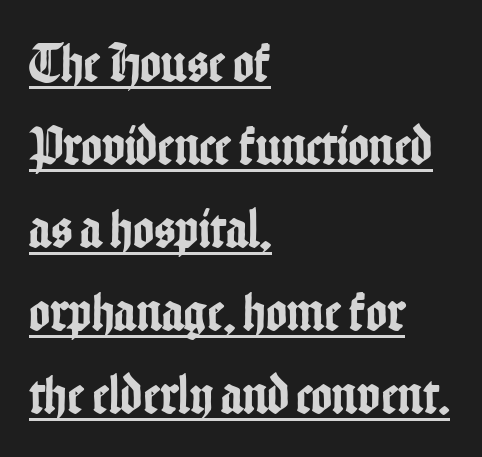
These characters rest on top of a visible drawn line. Spacing verdict: proportional, widths tailored to each character. These lines are set flush left with a ragged right edge. Tall strokes in this sample are plumb rather than angled.
